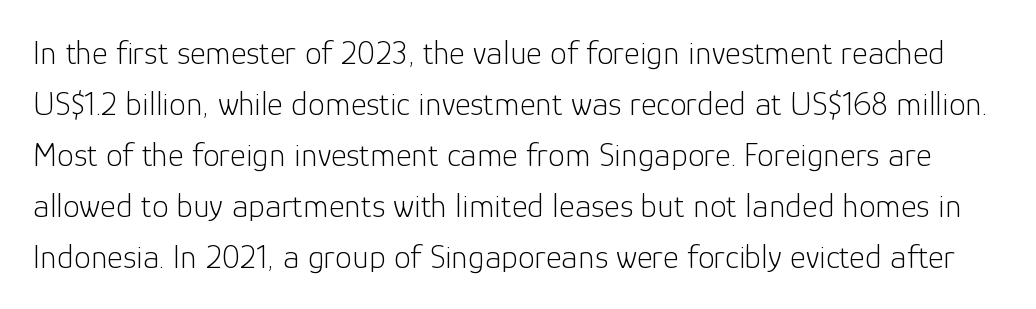
The image shows 34 px light sans-serif type, upright; set normal line spacing (1.5x), normal letter spacing, not underlined; low stroke contrast and a medium x-height.
